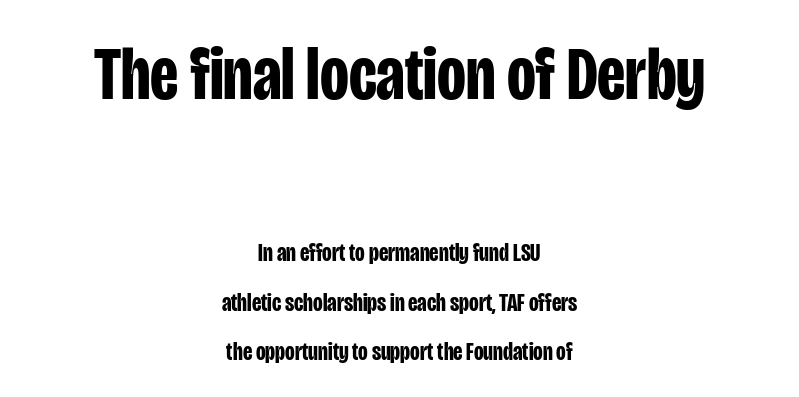
The image shows 75 px bold, condensed sans-serif type, upright; set centered, loose line spacing (1.98x), normal letter spacing, not underlined; the first (top) block is 3.0x larger; low stroke contrast and a large x-height.
